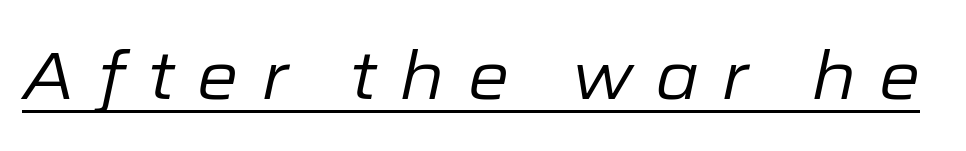
Observe the wide spacing: letters keep a clear distance from each other. Quick note: underline on. Weight: not bold — regular or lighter. Note the varied advance widths — an 'i' is clearly narrower than an 'm'. Rendered with sloped, italic letterforms.
